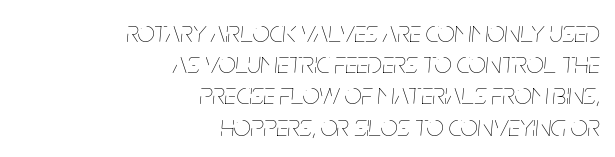
Q: Is the text bold? A: No.
Q: Is the text italic (slanted)? A: Yes, it leans right by about 5 degrees.
Q: Is the text underlined? A: No.
Q: How is the paragraph aligned? A: Right-aligned.
Q: Is the spacing between letters normal or unusually wide? A: Normal.
Q: Is the spacing between lines tight, normal or loose? A: Tight.
Q: Width (condensed, normal, or wide)? A: Condensed.
Q: Stroke contrast? A: Low.
Q: x-height? A: Large.
Q: Monospaced? A: No.
